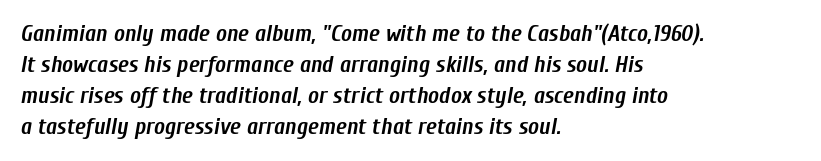
{"italic": "yes", "lean": "right", "slant_degrees": 10, "bold": "yes", "underline": "no", "align": "left", "line_spacing": "normal", "line_spacing_ratio": 1.35, "letter_spacing": "normal", "letter_spacing_em": 0.0, "glyph_px": 23}
